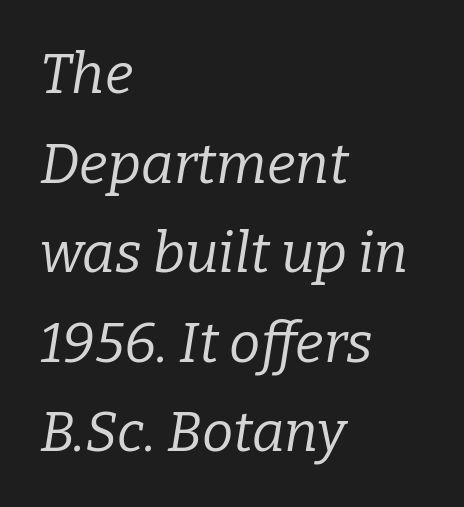
Where is the straight margin? On the left. Characters are canted at an angle relative to the baseline's perpendicular. Beneath every word, the page is bare. Summary of vertical rhythm: regular, with standard interline spacing. There is no visible air inserted between adjacent glyphs. Is this a sans? No — the strokes have serifs.
